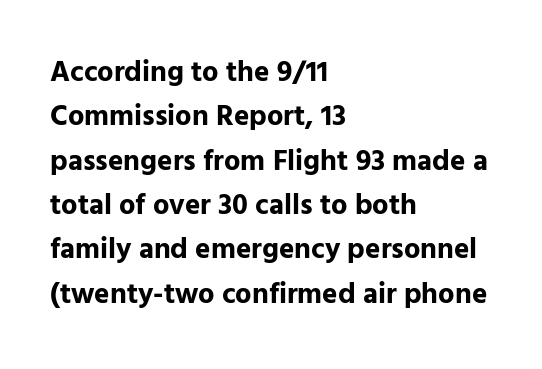
{"serif": "no", "italic": "no", "bold": "yes", "weight": "bold", "width": "normal", "stroke_contrast": "low", "x_height": "medium", "monospaced": "no", "underline": "no", "align": "left", "line_spacing": "normal", "line_spacing_ratio": 1.53, "letter_spacing": "normal", "letter_spacing_em": 0.0, "glyph_px": 29}
